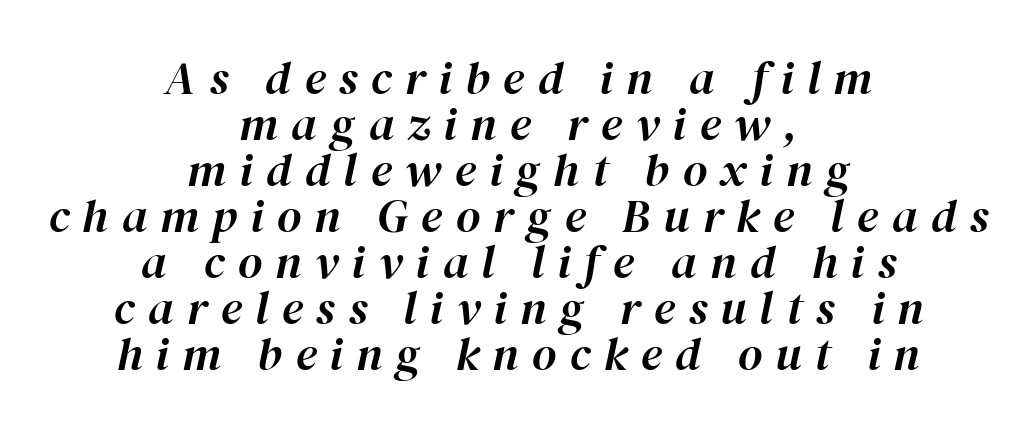
The image shows 47 px text type, italic (leaning right); set centered, tight line spacing (0.98x), unusually wide letter spacing (+0.28 em), not underlined; high stroke contrast and a medium x-height.
